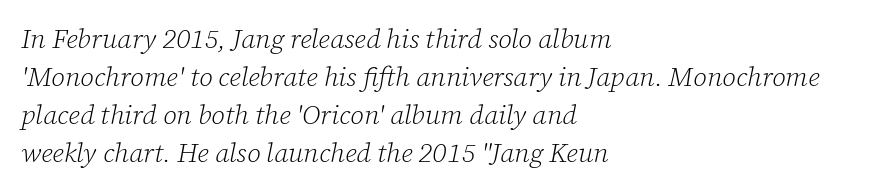
The image shows 27 px text type, italic (leaning right); set left-aligned, normal line spacing (1.41x), normal letter spacing, not underlined.
